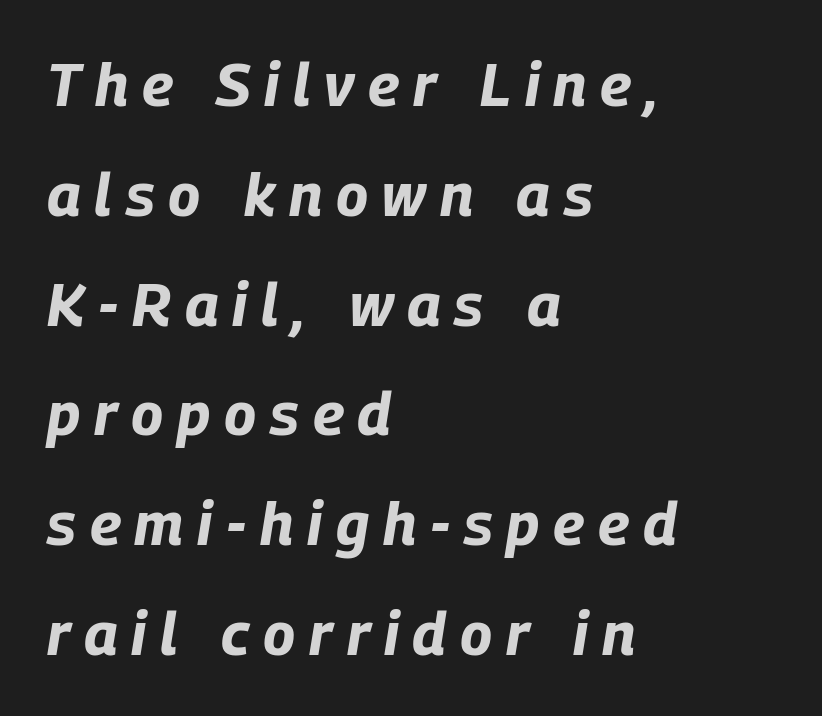
A classic flush-left, rag-right setting is used for this passage. What stands out about the letter spacing? Its width — letters are far apart. Is this a fixed-width face? No — the glyphs have proportional, varying widths. What weight is shown? A full bold with thick strokes. The face used here has a pronounced slope to its letters.
